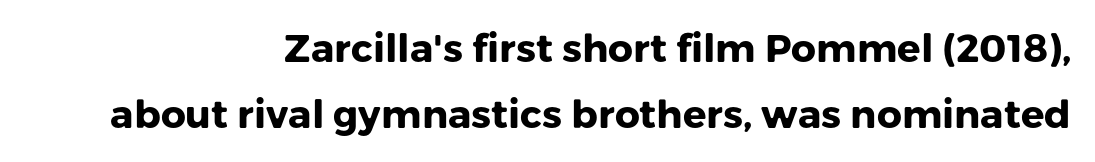
The image shows 39 px heavy sans-serif type, upright; set right-aligned, normal line spacing (1.68x), normal letter spacing, not underlined; low stroke contrast and a medium x-height.
